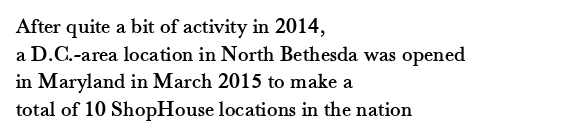
{"italic": "no", "underline": "no", "align": "left", "line_spacing": "normal", "line_spacing_ratio": 1.26, "letter_spacing": "normal", "letter_spacing_em": 0.0, "glyph_px": 22}
